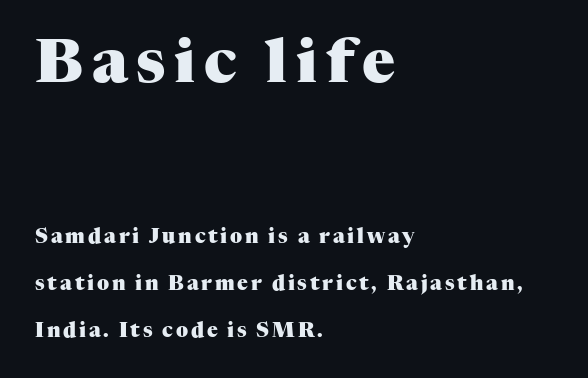
Q: Is the text bold? A: Yes.
Q: Is the text italic (slanted)? A: No, it is upright.
Q: Is the typeface a serif or a sans-serif typeface? A: Serif.
Q: Is the text underlined? A: No.
Q: How is the paragraph aligned? A: Left-aligned.
Q: Is the spacing between lines tight, normal or loose? A: Loose.
Q: Which block of text is set in a larger size, the first (top) or the second (bottom)? A: The first (top) one.
Q: Width (condensed, normal, or wide)? A: Normal.
Q: Stroke contrast? A: Medium.
Q: x-height? A: Medium.
Q: Monospaced? A: No.
